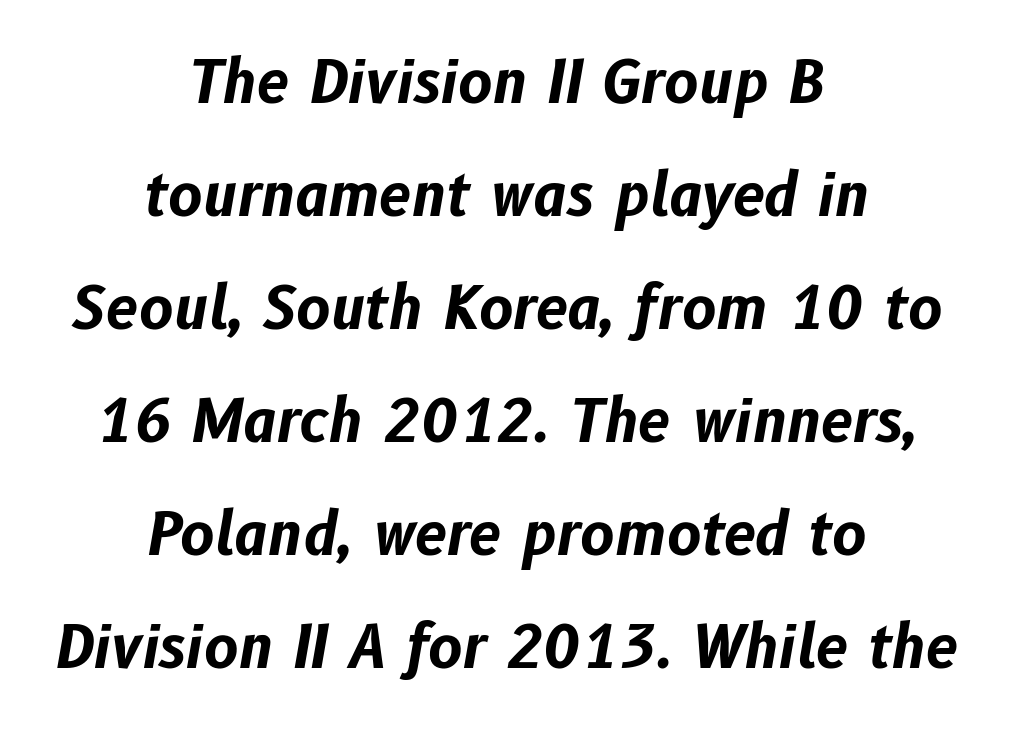
Q: Is the text bold? A: Yes.
Q: Is the text italic (slanted)? A: Yes, it leans right by about 10 degrees.
Q: Is the text underlined? A: No.
Q: How is the paragraph aligned? A: Centered.
Q: Is the spacing between letters normal or unusually wide? A: Normal.
Q: Is the spacing between lines tight, normal or loose? A: Loose.
Q: Width (condensed, normal, or wide)? A: Normal.
Q: Stroke contrast? A: Low.
Q: x-height? A: Medium.
Q: Monospaced? A: No.
